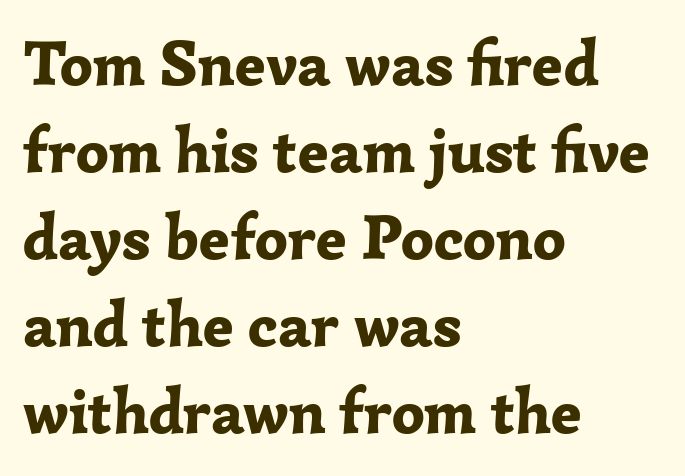
The image shows 64 px bold serif type, upright; set left-aligned, normal line spacing (1.36x), normal letter spacing, not underlined; low stroke contrast and a medium x-height.
